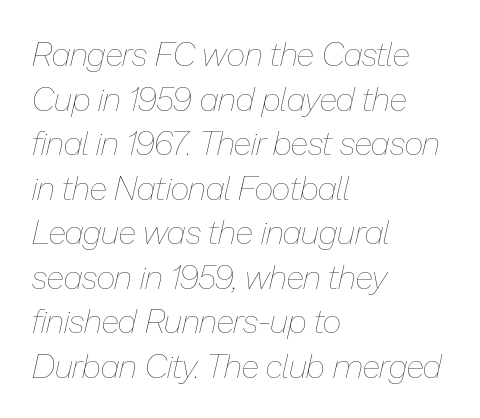
{"italic": "yes", "lean": "right", "slant_degrees": 13, "bold": "no", "weight": "thin", "width": "normal", "stroke_contrast": "low", "x_height": "medium", "monospaced": "no", "underline": "no", "align": "left", "line_spacing": "normal", "line_spacing_ratio": 1.35, "letter_spacing": "normal", "letter_spacing_em": 0.0, "glyph_px": 33}
